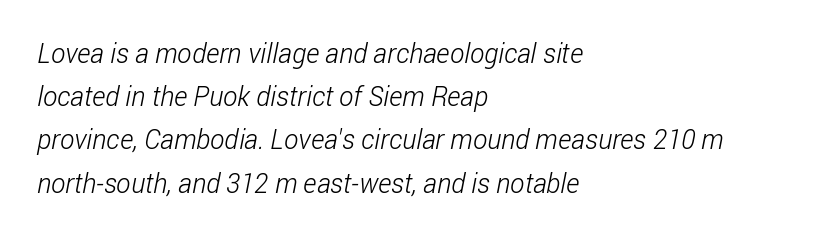
Q: Is the text bold? A: No.
Q: Is the text underlined? A: No.
Q: How is the paragraph aligned? A: Left-aligned.
Q: Is the spacing between letters normal or unusually wide? A: Normal.
Q: Is the spacing between lines tight, normal or loose? A: Normal.
